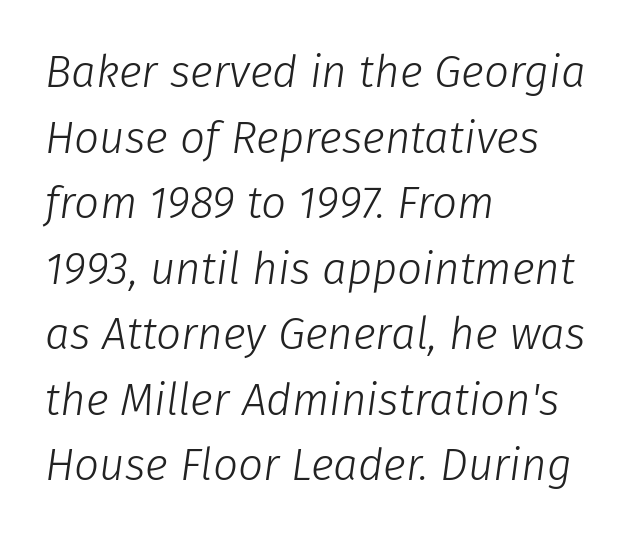
{"italic": "yes", "lean": "right", "slant_degrees": 8, "bold": "no", "weight": "light", "width": "normal", "stroke_contrast": "low", "x_height": "medium", "monospaced": "no", "underline": "no", "align": "left", "line_spacing": "normal", "line_spacing_ratio": 1.49, "letter_spacing": "normal", "letter_spacing_em": 0.0, "glyph_px": 44}
